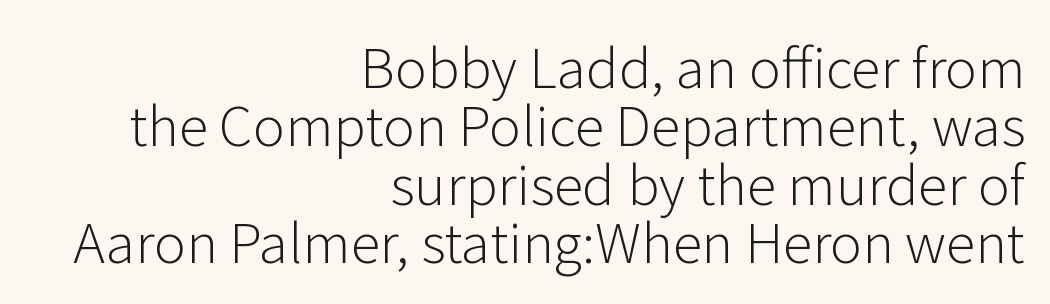
The image shows 54 px light sans-serif type, upright; set right-aligned, tight line spacing (1.08x), normal letter spacing, not underlined; low stroke contrast and a medium x-height.
